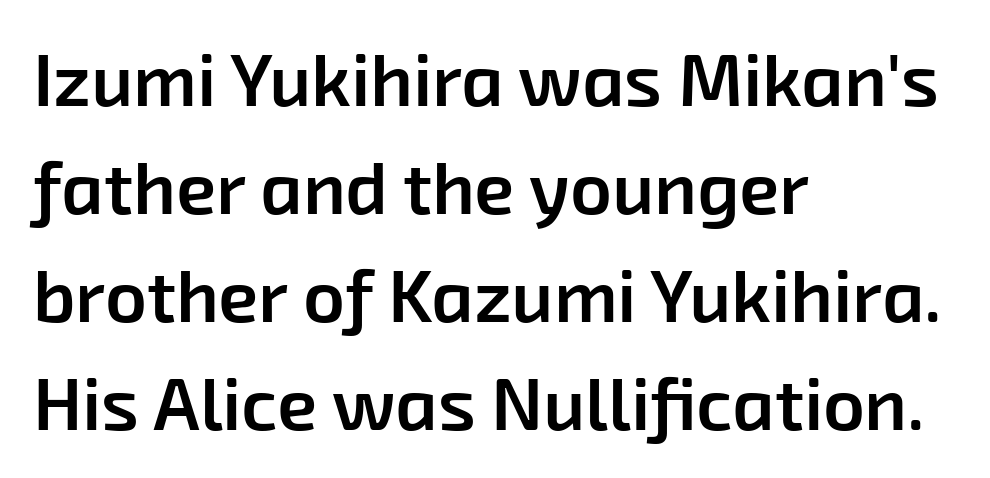
{"serif": "no", "bold": "semi", "weight": "semibold", "width": "normal", "stroke_contrast": "low", "x_height": "medium", "monospaced": "no", "underline": "no", "align": "left", "line_spacing": "normal", "line_spacing_ratio": 1.48, "letter_spacing": "normal", "letter_spacing_em": 0.0, "glyph_px": 73}
